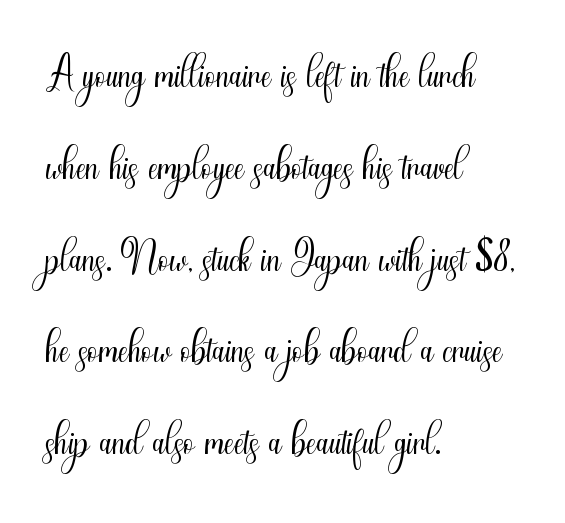
Compared with a centered layout, this one pins lines to the left instead. Serif or sans? Sans — the stroke terminals are bare. Vertical stems look standard width or narrower in stroke. Tracking value appears to be zero — textbook default spacing.
